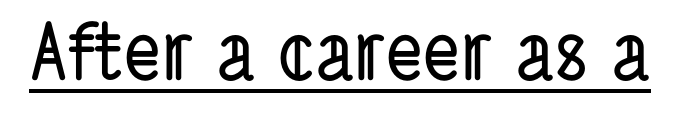
Varying glyph widths throughout — classic text-font behaviour. Every word sits above its own underline. The typeface chosen for these lines omits serifs. In terms of letterspacing, this is plain default setting.
